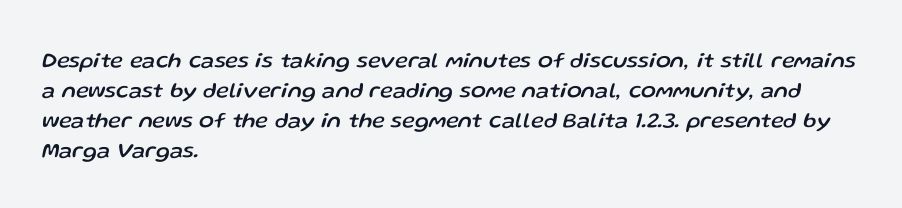
Line starts are locked; line ends wander. Plain, unruled lines of type. In terms of posture, this sample is oblique. Compared with typical body copy, the letter spacing here is the same. Leading matches the norm, producing a regular column.
